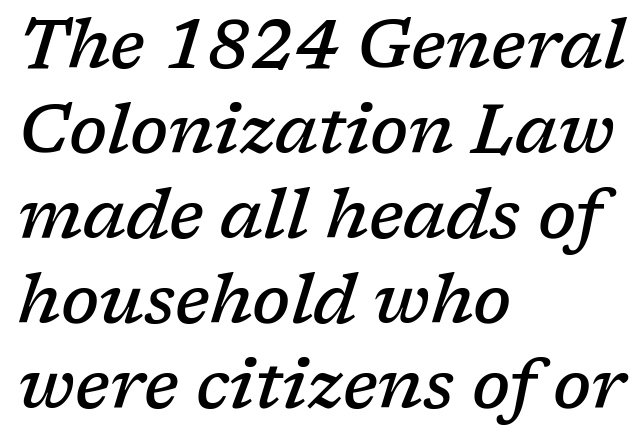
The image shows 68 px semibold serif type, italic (leaning right); set left-aligned, normal line spacing (1.25x), normal letter spacing, not underlined; low stroke contrast and a medium x-height.
